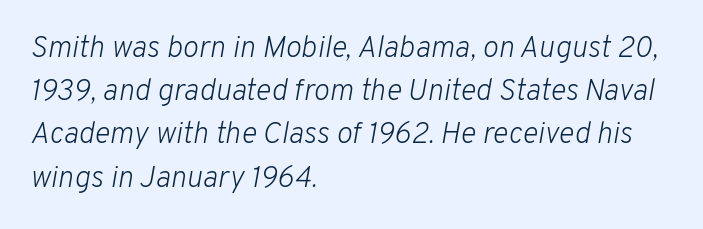
The image shows 30 px light type, italic (leaning right); set left-aligned, normal line spacing (1.44x), normal letter spacing, not underlined; low stroke contrast and a medium x-height.
